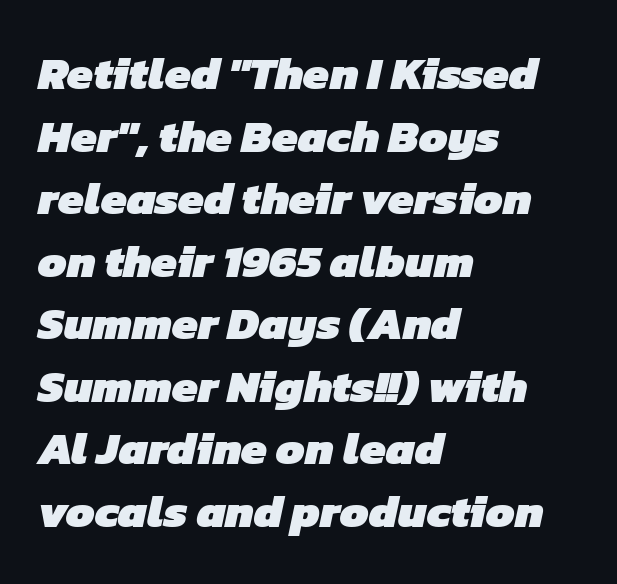
{"serif": "no", "bold": "yes", "weight": "heavy", "width": "normal", "stroke_contrast": "low", "x_height": "medium", "monospaced": "no", "underline": "no", "align": "left", "line_spacing": "normal", "line_spacing_ratio": 1.36, "letter_spacing": "normal", "letter_spacing_em": 0.0, "glyph_px": 46}
